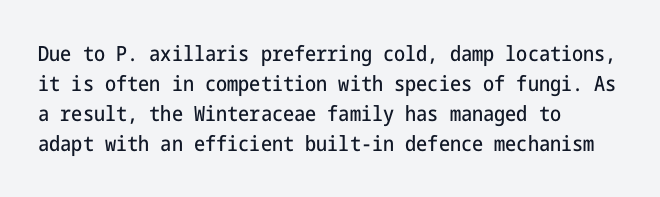
The image shows 21 px text type, upright; set left-aligned, normal line spacing (1.43x), normal letter spacing, not underlined.
